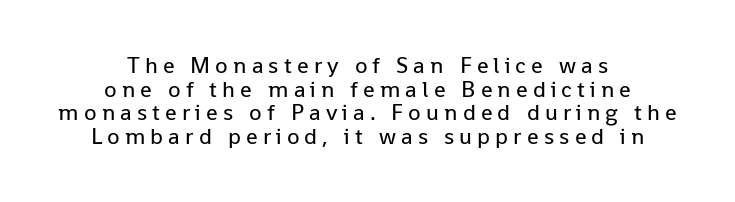
This rendering features lettering with no underline. The weight would be labelled regular, book, light, or lighter still. The paragraph shown floats in the horizontal middle. The horizontal fit of the characters is loose and conspicuously gappy. One glance says dense: line gaps are narrower than usual.
